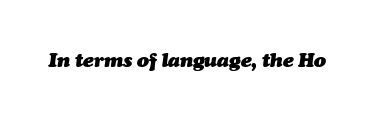
Q: Is the text bold? A: Yes.
Q: Is the text italic (slanted)? A: Yes, it leans right by about 7 degrees.
Q: Is the text underlined? A: No.
Q: Is the spacing between letters normal or unusually wide? A: Normal.
